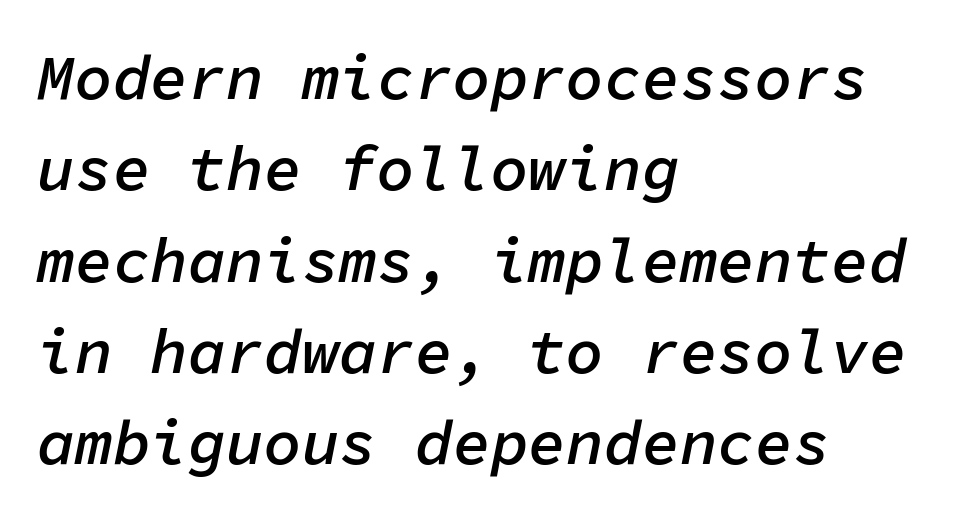
The image shows 63 px semibold type, italic (leaning right), monospaced; set left-aligned, normal line spacing (1.45x), normal letter spacing, not underlined; low stroke contrast and a medium x-height.
